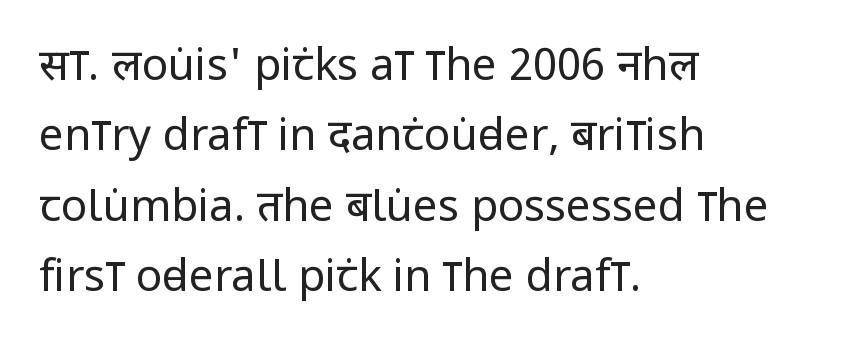
{"serif": "no", "italic": "no", "bold": "no", "weight": "regular", "width": "condensed", "stroke_contrast": "low", "x_height": "large", "monospaced": "no", "underline": "no", "align": "left", "line_spacing": "normal", "line_spacing_ratio": 1.6, "letter_spacing": "normal", "letter_spacing_em": 0.0, "glyph_px": 44}
